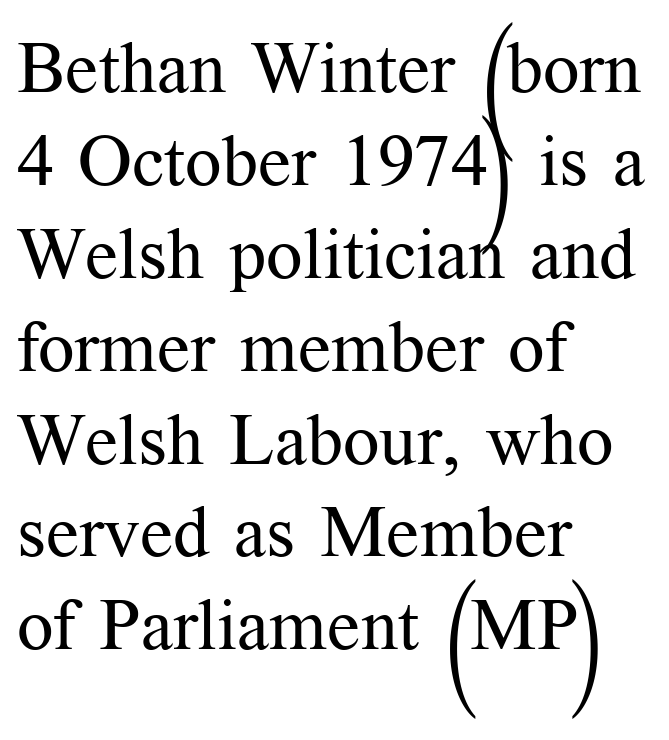
The image shows 72 px regular-weight serif type, upright; set left-aligned, normal line spacing (1.29x), normal letter spacing, not underlined; medium stroke contrast and a medium x-height.
